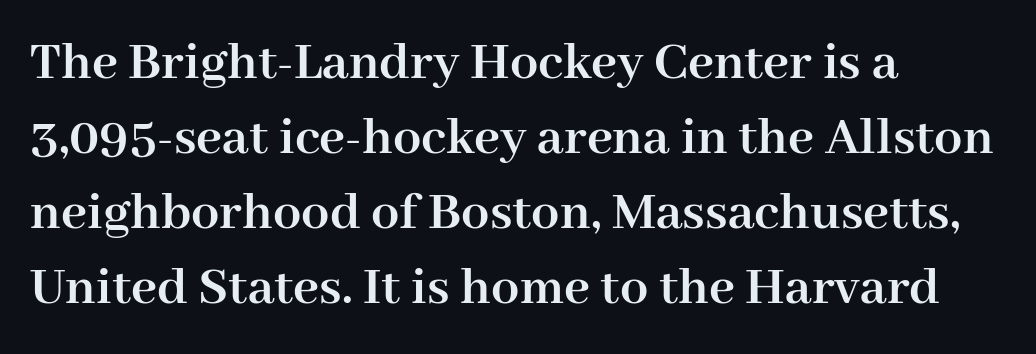
Q: Is the text bold? A: Yes.
Q: Is the text italic (slanted)? A: No, it is upright.
Q: Is the typeface a serif or a sans-serif typeface? A: Serif.
Q: Is the text underlined? A: No.
Q: How is the paragraph aligned? A: Left-aligned.
Q: Is the spacing between letters normal or unusually wide? A: Normal.
Q: Is the spacing between lines tight, normal or loose? A: Normal.
Q: Width (condensed, normal, or wide)? A: Normal.
Q: Stroke contrast? A: High.
Q: x-height? A: Medium.
Q: Monospaced? A: No.
